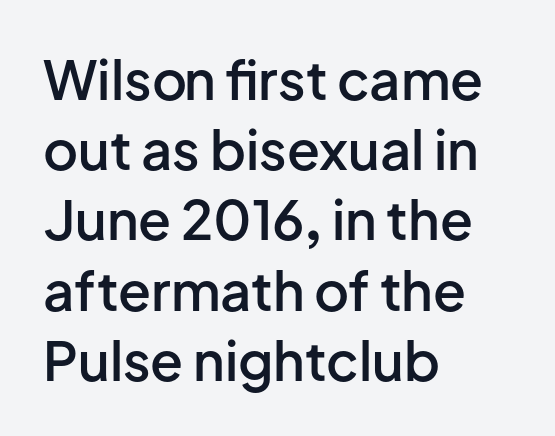
Check the space under the baseline: it is left empty. Honestly, the row spacing looks completely unremarkable. Notice how the passage keeps a crisp vertical edge on the left only. Caption: semibold face, moderately heavy strokes. The face used here is proportionally spaced, like ordinary book or web type. No feet cap the strokes, marking this as sans-serif type.
